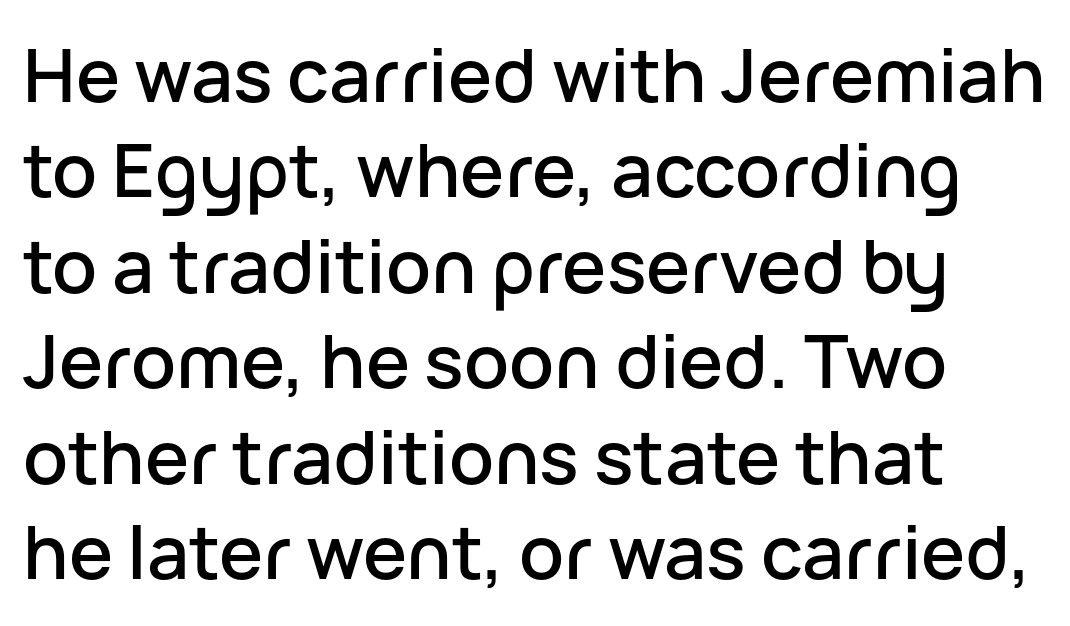
{"serif": "no", "italic": "no", "width": "normal", "stroke_contrast": "low", "x_height": "medium", "monospaced": "no", "underline": "no", "line_spacing": "normal", "line_spacing_ratio": 1.29, "letter_spacing": "normal", "letter_spacing_em": 0.0, "glyph_px": 74}
